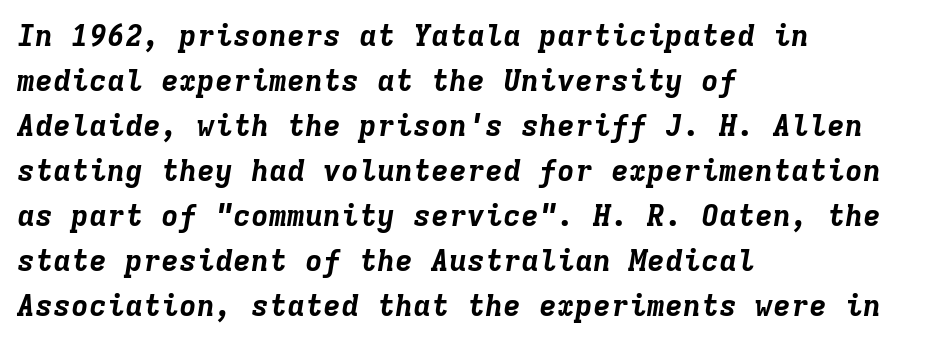
Q: Is the text bold? A: Yes.
Q: Is the text italic (slanted)? A: Yes, it leans right by about 9 degrees.
Q: Is the text underlined? A: No.
Q: How is the paragraph aligned? A: Left-aligned.
Q: Is the spacing between letters normal or unusually wide? A: Normal.
Q: Is the spacing between lines tight, normal or loose? A: Normal.
Q: Width (condensed, normal, or wide)? A: Normal.
Q: Stroke contrast? A: Low.
Q: x-height? A: Medium.
Q: Monospaced? A: Yes.
